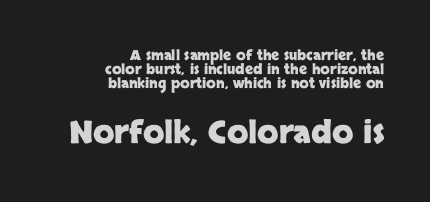
Thick stems and heavy bowls — unmistakably bold. This rendering employs a face without finishing strokes, i.e., a sans-serif. Tall strokes in this sample are plumb rather than angled. Compared with typical paragraphs, the rows here are closer together.
